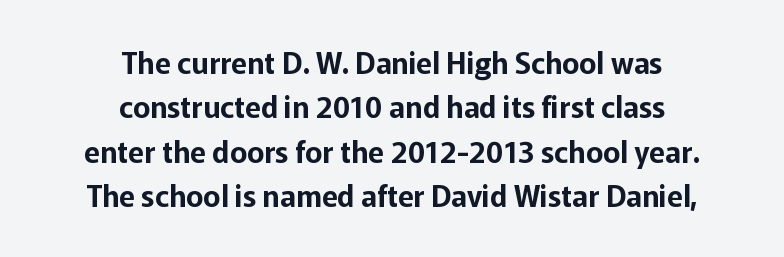
The typesetter chose a symmetrical, centered arrangement here. In terms of posture, this sample is upright. Look at the bottom of the vertical strokes: they stop flat, with no serifs. Interline gaps are of average width in this sample. Think of a printed novel: that variable character pitch is what you see here. How are the letters spaced? Ordinarily, with no added tracking.
